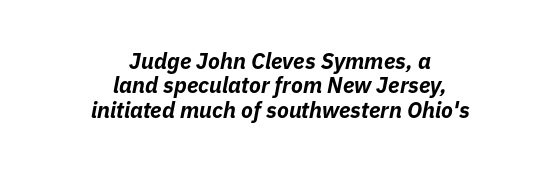
{"italic": "yes", "lean": "right", "slant_degrees": 11, "bold": "yes", "underline": "no", "align": "center", "line_spacing": "tight", "line_spacing_ratio": 1.11, "letter_spacing": "normal", "letter_spacing_em": 0.0, "glyph_px": 22}
